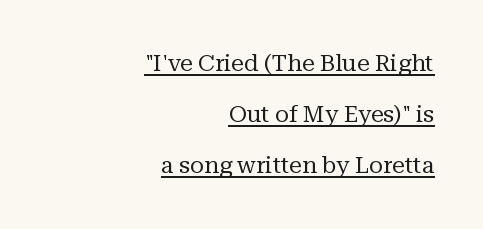
{"italic": "no", "bold": "no", "underline": "yes", "align": "right", "line_spacing": "loose", "line_spacing_ratio": 2.22, "letter_spacing": "normal", "letter_spacing_em": 0.0, "glyph_px": 23}
